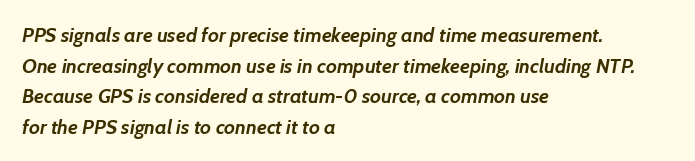
The image shows 20 px bold type, italic (leaning right); set left-aligned, normal line spacing (1.53x), normal letter spacing, not underlined.
